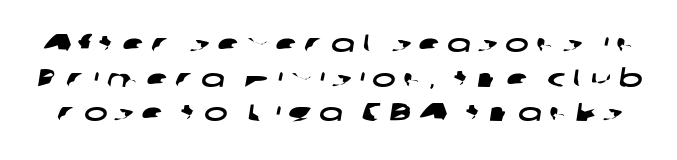
Q: Is the text underlined? A: No.
Q: Is the spacing between letters normal or unusually wide? A: Unusually wide.
Q: Is the spacing between lines tight, normal or loose? A: Normal.
